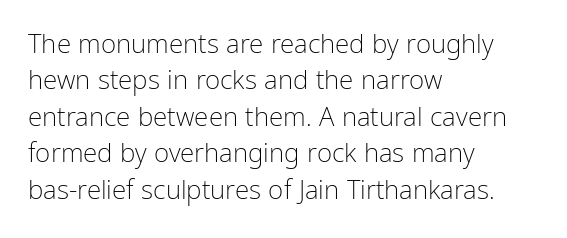
{"italic": "no", "bold": "no", "underline": "no", "align": "left", "line_spacing": "normal", "line_spacing_ratio": 1.4, "letter_spacing": "normal", "letter_spacing_em": 0.0, "glyph_px": 26}
